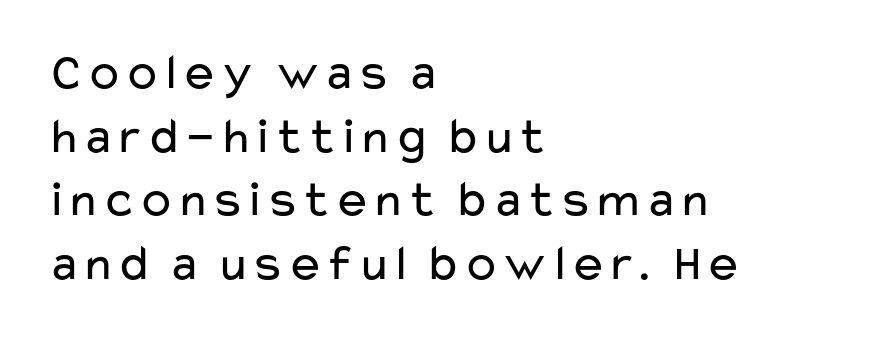
Q: Is the text bold? A: No.
Q: Is the text italic (slanted)? A: No, it is upright.
Q: Is the typeface a serif or a sans-serif typeface? A: Sans-serif.
Q: Is the text underlined? A: No.
Q: How is the paragraph aligned? A: Left-aligned.
Q: Is the spacing between letters normal or unusually wide? A: Normal.
Q: Is the spacing between lines tight, normal or loose? A: Normal.
Q: Width (condensed, normal, or wide)? A: Wide.
Q: Stroke contrast? A: Low.
Q: x-height? A: Medium.
Q: Monospaced? A: No.
